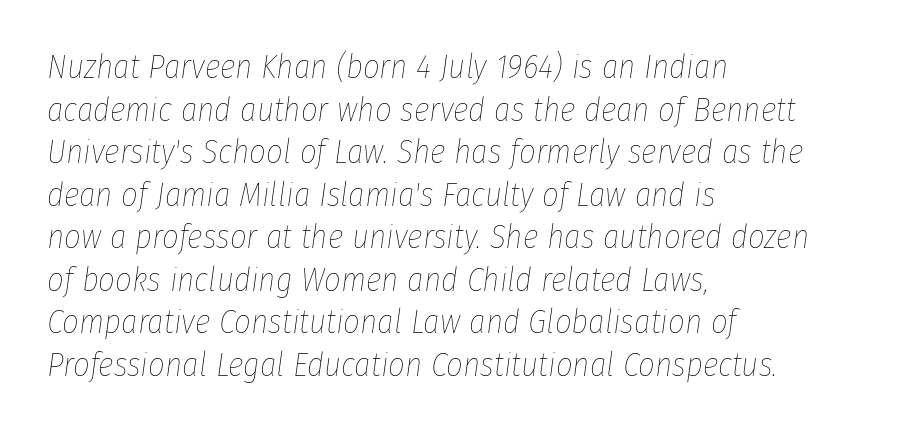
The font's italic variant was chosen for this text. Baseline-to-baseline distance is the conventional proportion of letter height. Ink coverage per letter is moderate at most. Descenders are the only things crossing below the line. A typesetter would call this proportional, since set widths differ per character. The lines in this sample share a left origin and differ only in where they stop.
